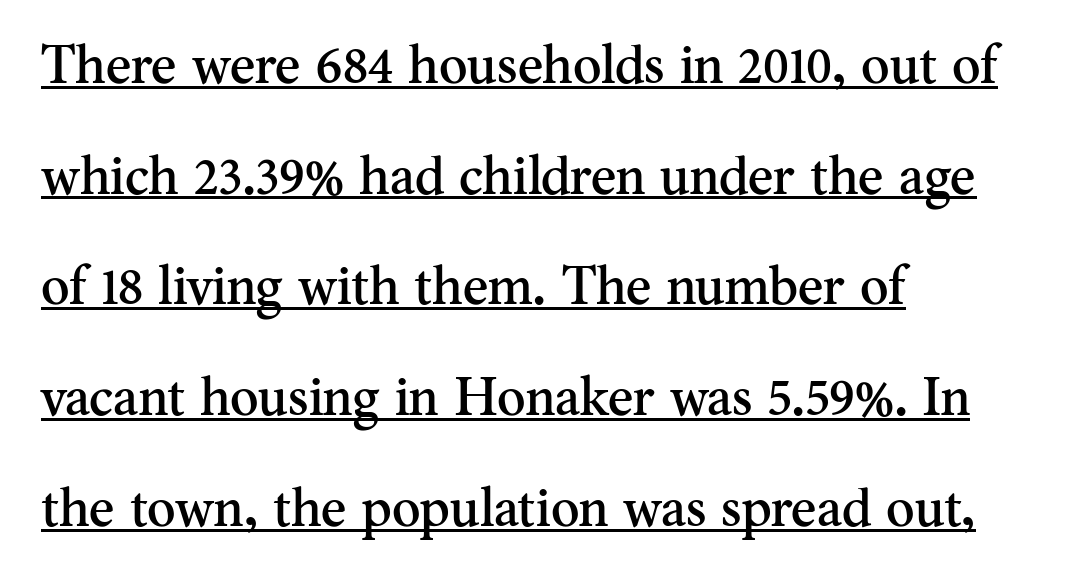
Does the leading feel generous? Absolutely, it's lavish. Honestly, the letter spacing is just normal — you wouldn't notice it. Do the characters align in a grid? No, the font is proportional. Layout note: lines flush left.
